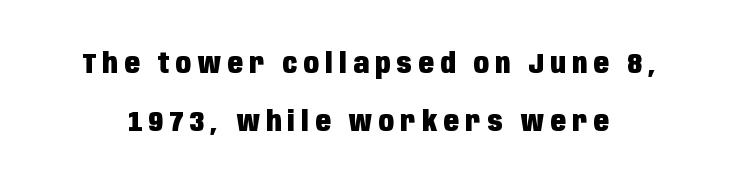
Q: Is the text bold? A: Yes.
Q: Is the text italic (slanted)? A: No, it is upright.
Q: Is the typeface a serif or a sans-serif typeface? A: Sans-serif.
Q: Is the text underlined? A: No.
Q: Is the spacing between letters normal or unusually wide? A: Unusually wide.
Q: Is the spacing between lines tight, normal or loose? A: Loose.
Q: Width (condensed, normal, or wide)? A: Condensed.
Q: Stroke contrast? A: Low.
Q: x-height? A: Large.
Q: Monospaced? A: No.
